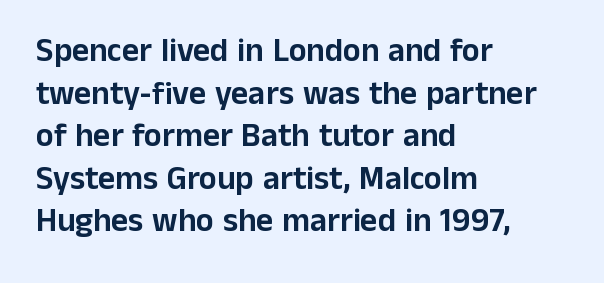
Q: Is the text italic (slanted)? A: No, it is upright.
Q: Is the typeface a serif or a sans-serif typeface? A: Sans-serif.
Q: Is the text underlined? A: No.
Q: How is the paragraph aligned? A: Left-aligned.
Q: Is the spacing between letters normal or unusually wide? A: Normal.
Q: Is the spacing between lines tight, normal or loose? A: Normal.
Q: Width (condensed, normal, or wide)? A: Normal.
Q: Stroke contrast? A: Low.
Q: x-height? A: Medium.
Q: Monospaced? A: No.
